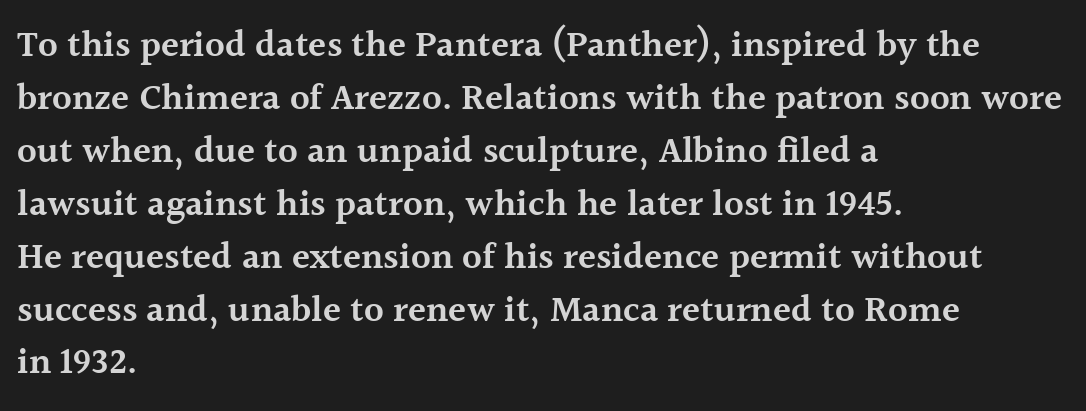
The image shows 37 px semibold serif type, upright; set left-aligned, normal line spacing (1.43x), normal letter spacing, not underlined; a medium x-height.
